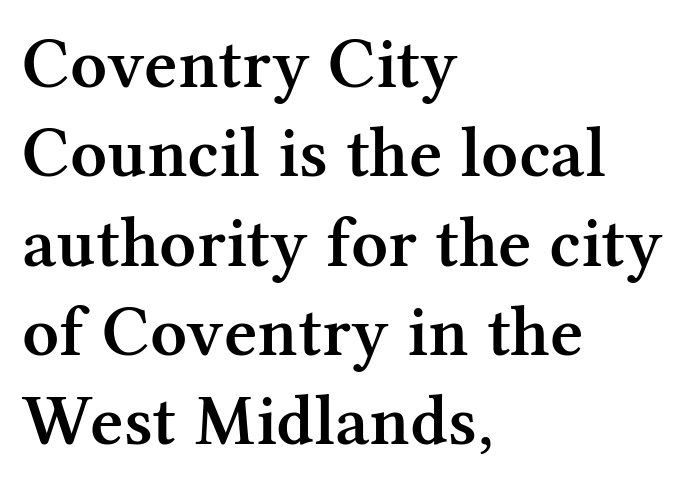
{"serif": "yes", "italic": "no", "bold": "semi", "weight": "semibold", "width": "normal", "stroke_contrast": "medium", "x_height": "medium", "monospaced": "no", "underline": "no", "align": "left", "line_spacing_ratio": 1.24, "letter_spacing": "normal", "letter_spacing_em": 0.0, "glyph_px": 72}
